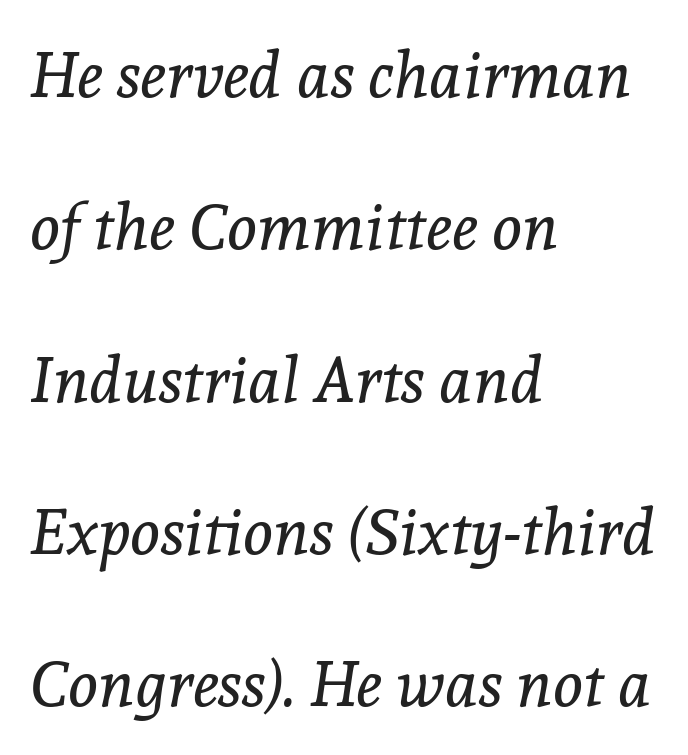
If you drew a line through each stem, it would be angled. Old-style or modern, the face here clearly has serifs. The glyphs are unaccompanied by any horizontal stroke below them. The passage shown is typed in a proportional face where columns would drift. Nobody touched the tracking dial on this one.
